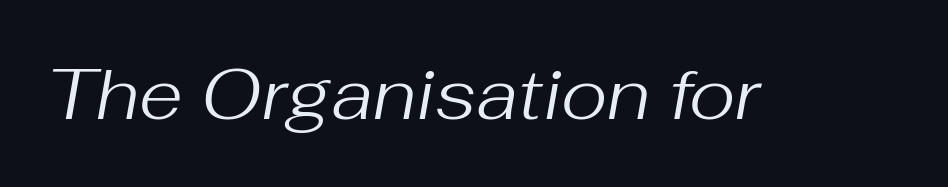
The strokes are not fattened; the text isn't bold. The glyphs are unaccompanied by any horizontal stroke below them. Do the characters align in a grid? No, the font is proportional. Compared with ordinary roman type, these characters are visibly tilted. A typesetter would call this zero additional tracking.
